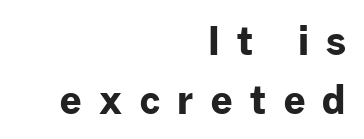
Unmarked baselines from the first word to the last. This sample uses an upright cut, with every glyph sitting square on the baseline. The letters are spread apart with noticeably loose tracking. Regarding serifs, this sample does without them. Evenly set lines give the paragraph a standard silhouette. Line endings align vertically; line beginnings do not.
